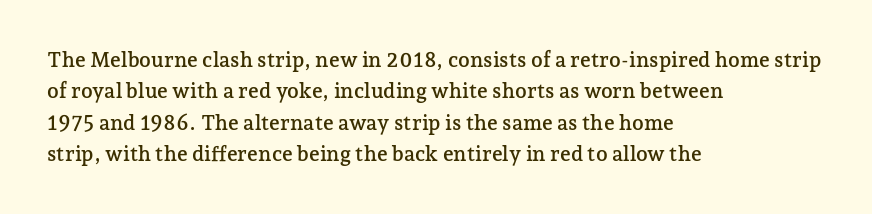
{"italic": "no", "underline": "no", "align": "left", "line_spacing": "normal", "line_spacing_ratio": 1.5, "letter_spacing": "normal", "letter_spacing_em": 0.0, "glyph_px": 21}
